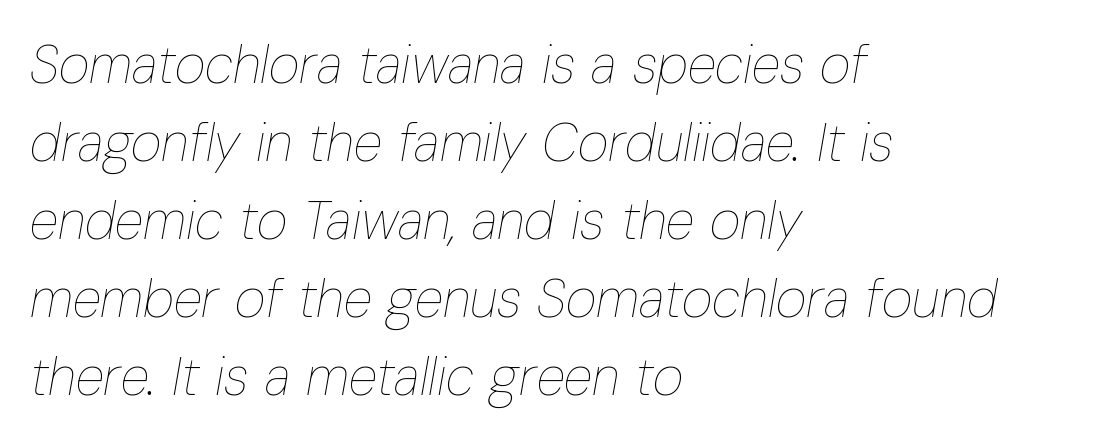
Q: Is the text bold? A: No.
Q: Is the text italic (slanted)? A: Yes, it leans right by about 10 degrees.
Q: Is the text underlined? A: No.
Q: How is the paragraph aligned? A: Left-aligned.
Q: Is the spacing between letters normal or unusually wide? A: Normal.
Q: Is the spacing between lines tight, normal or loose? A: Normal.
Q: Width (condensed, normal, or wide)? A: Condensed.
Q: Stroke contrast? A: Low.
Q: x-height? A: Medium.
Q: Monospaced? A: No.
